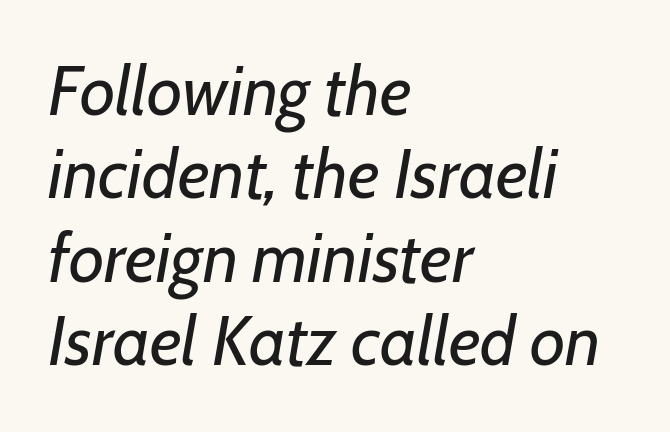
Q: Is the text bold? A: No.
Q: Is the text italic (slanted)? A: Yes, it leans right by about 7 degrees.
Q: Is the text underlined? A: No.
Q: How is the paragraph aligned? A: Left-aligned.
Q: Is the spacing between letters normal or unusually wide? A: Normal.
Q: Width (condensed, normal, or wide)? A: Normal.
Q: Stroke contrast? A: Low.
Q: x-height? A: Medium.
Q: Monospaced? A: No.
